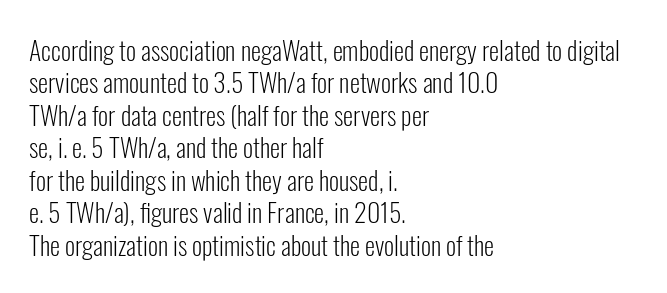
{"italic": "no", "bold": "no", "underline": "no", "align": "left", "line_spacing": "normal", "line_spacing_ratio": 1.25, "letter_spacing": "normal", "letter_spacing_em": 0.0, "glyph_px": 26}
